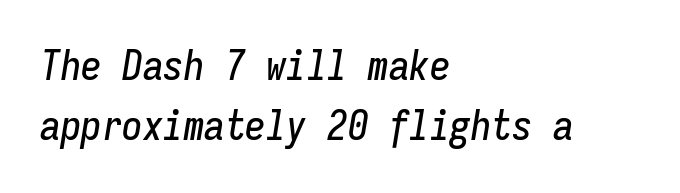
{"italic": "yes", "lean": "right", "slant_degrees": 9, "width": "condensed", "stroke_contrast": "low", "x_height": "medium", "monospaced": "yes", "underline": "no", "align": "left", "line_spacing": "normal", "line_spacing_ratio": 1.47, "letter_spacing": "normal", "letter_spacing_em": 0.0, "glyph_px": 41}
